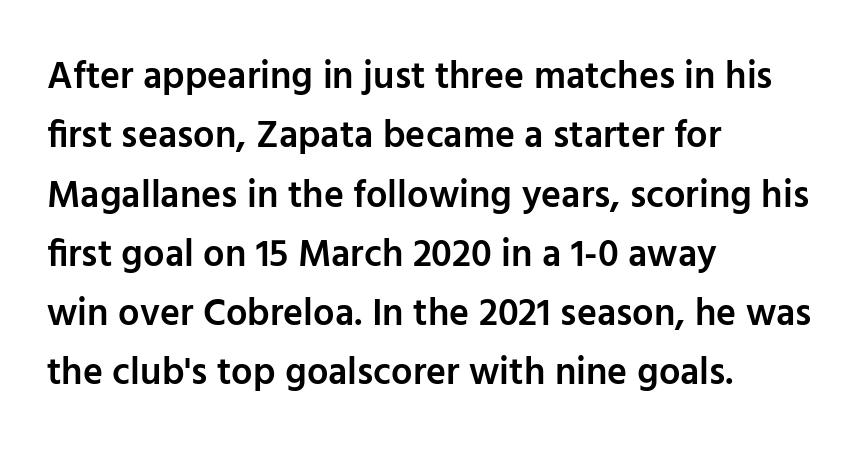
Caption: semibold face, moderately heavy strokes. Visually the block forms a straight wall on the left and a jagged coastline on the right. Notice how the stems are strictly vertical — no italics here. Look at the tracking — it's just the regular setting, nothing added. Think of a printed novel: that variable character pitch is what you see here.
